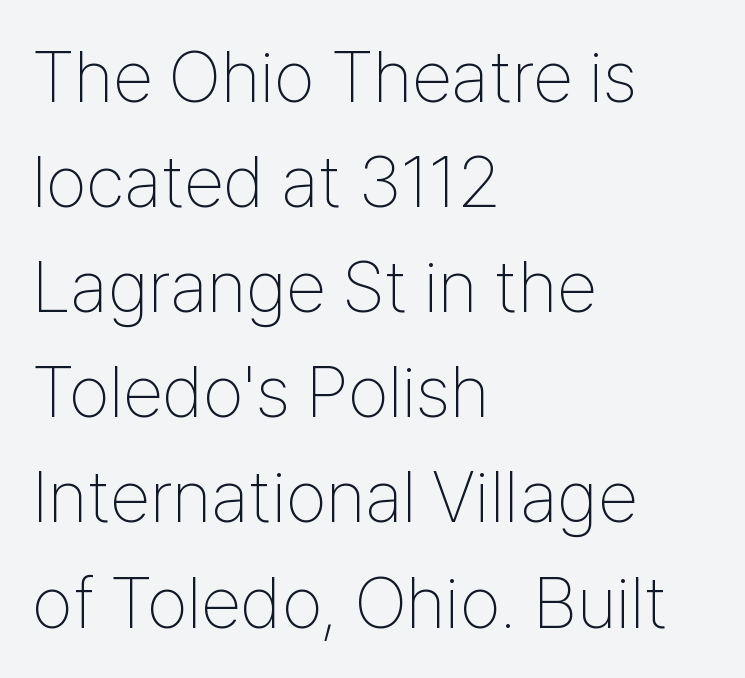
No letter is thick-stroked: the sample isn't bold. Default kerning and tracking; the words read as compact shapes. These lines are rendered in a variable-pitch font. The font's upright variant was chosen for this text. Each letter's strokes conclude bluntly, with no projecting serifs. The paragraph shown leans on its left margin.
